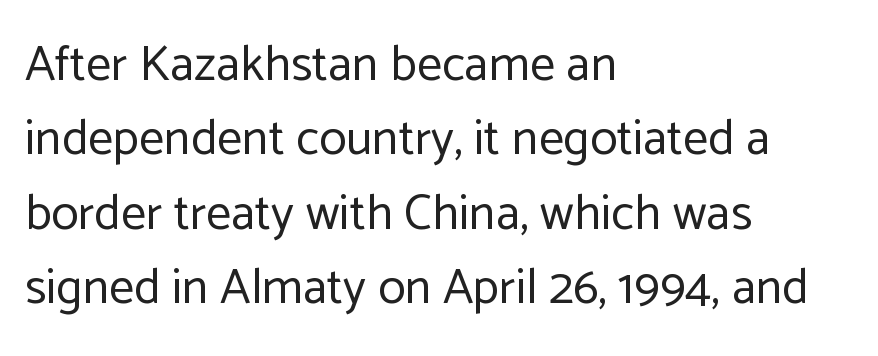
Q: Is the text bold? A: No.
Q: Is the text italic (slanted)? A: No, it is upright.
Q: Is the typeface a serif or a sans-serif typeface? A: Sans-serif.
Q: Is the text underlined? A: No.
Q: How is the paragraph aligned? A: Left-aligned.
Q: Is the spacing between letters normal or unusually wide? A: Normal.
Q: Is the spacing between lines tight, normal or loose? A: Normal.
Q: Width (condensed, normal, or wide)? A: Normal.
Q: Stroke contrast? A: Low.
Q: x-height? A: Medium.
Q: Monospaced? A: No.
